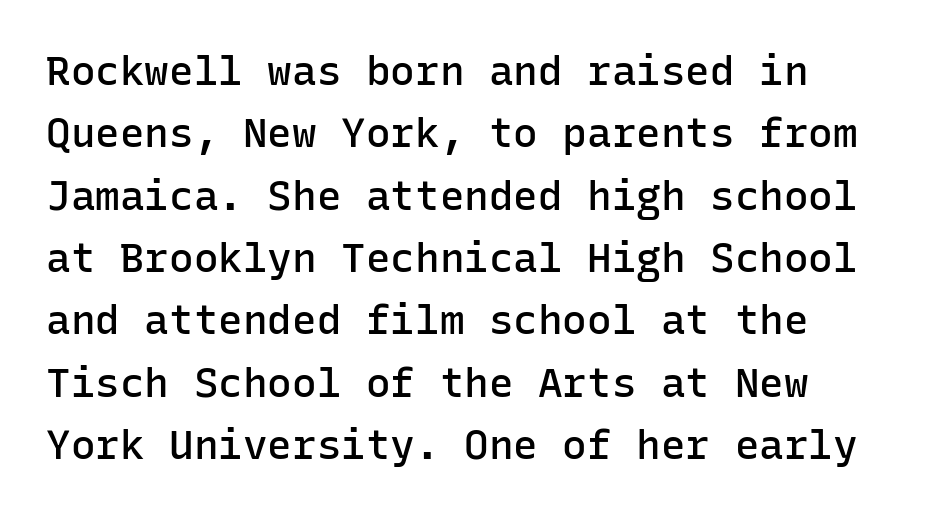
Q: Is the text bold? A: Semi-bold.
Q: Is the text italic (slanted)? A: No, it is upright.
Q: Is the typeface a serif or a sans-serif typeface? A: Sans-serif.
Q: Is the text underlined? A: No.
Q: How is the paragraph aligned? A: Left-aligned.
Q: Is the spacing between letters normal or unusually wide? A: Normal.
Q: Is the spacing between lines tight, normal or loose? A: Normal.
Q: Width (condensed, normal, or wide)? A: Normal.
Q: Stroke contrast? A: Low.
Q: x-height? A: Medium.
Q: Monospaced? A: Yes.
